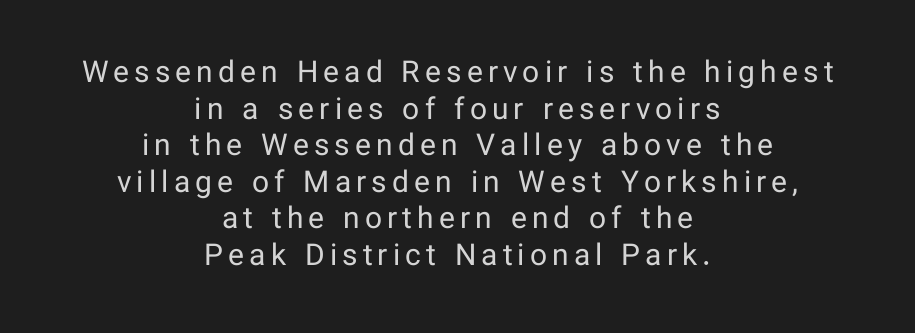
{"serif": "no", "italic": "no", "bold": "no", "weight": "regular", "width": "normal", "stroke_contrast": "low", "x_height": "medium", "monospaced": "no", "underline": "no", "align": "center", "line_spacing_ratio": 1.22, "glyph_px": 30}
